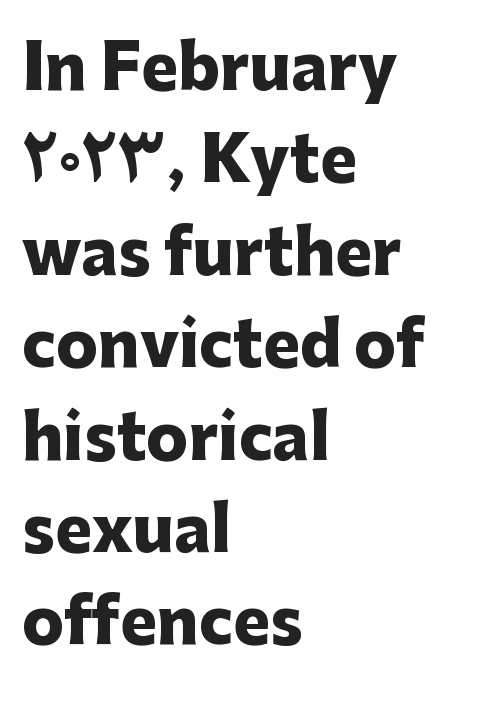
Here the glyphs are tracked normally, forming tight word shapes. Note the varied advance widths — an 'i' is clearly narrower than an 'm'. The space directly below the letters is spotless. Rows of type keep a routine distance in the vertical direction. Nope, not italic — everything's standing straight.
